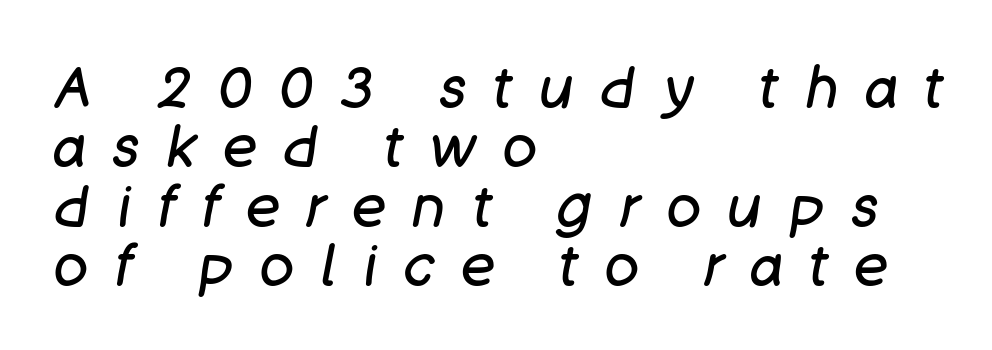
In terms of posture, this sample is oblique. The rendering uses natural spacing where letterforms have individual widths. Someone cranked the tracking dial way up on this one. The vertical gap from one line to the next is small. Where is the straight margin? On the left.
